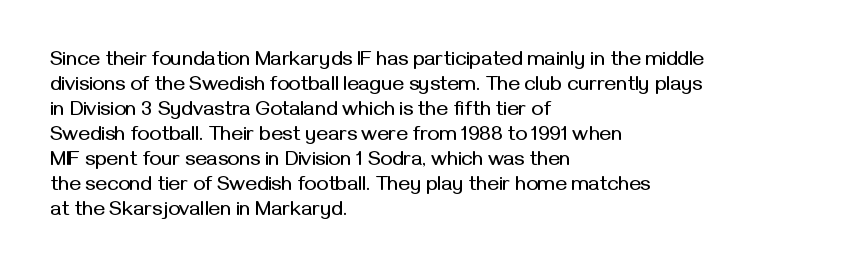
{"italic": "no", "underline": "no", "align": "left", "line_spacing": "normal", "line_spacing_ratio": 1.25, "letter_spacing": "normal", "letter_spacing_em": 0.0, "glyph_px": 20}
